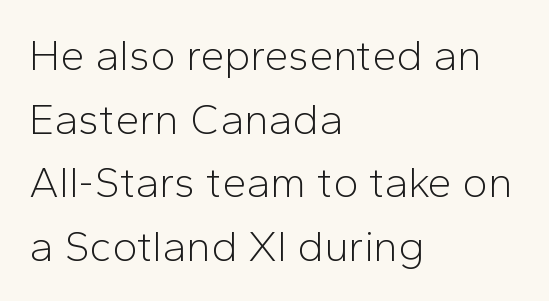
The image shows 43 px light sans-serif type, upright; set left-aligned, normal line spacing (1.48x), normal letter spacing, not underlined; low stroke contrast and a medium x-height.
